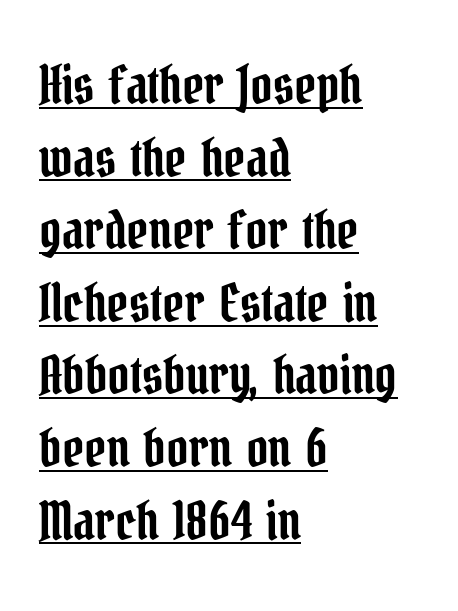
Q: Is the text italic (slanted)? A: No, it is upright.
Q: Is the typeface a serif or a sans-serif typeface? A: Serif.
Q: Is the text underlined? A: Yes.
Q: How is the paragraph aligned? A: Left-aligned.
Q: Is the spacing between letters normal or unusually wide? A: Normal.
Q: Is the spacing between lines tight, normal or loose? A: Normal.
Q: Width (condensed, normal, or wide)? A: Condensed.
Q: Stroke contrast? A: Low.
Q: x-height? A: Medium.
Q: Monospaced? A: No.
